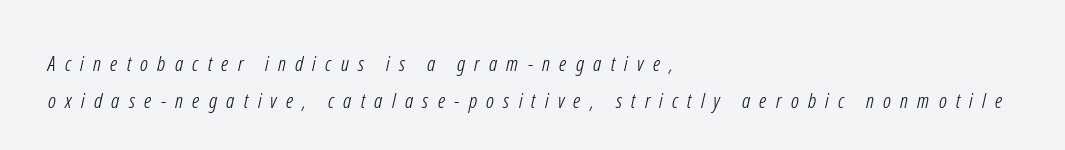
Notice how the passage keeps a crisp vertical edge on the left only. Loose tracking; the words dissolve into strings of separated letters. Letters rest on an invisible, unmarked baseline. Bold? No — there's no thickening of the strokes.
